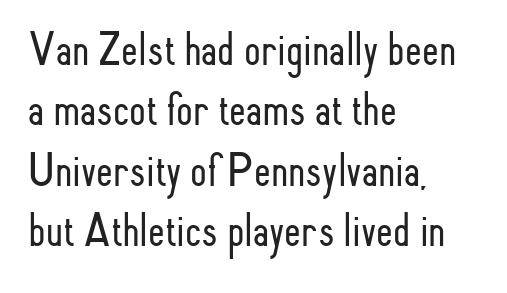
The image shows 48 px light, condensed sans-serif type, upright; set left-aligned, normal line spacing (1.26x), normal letter spacing, not underlined; low stroke contrast and a small x-height.
